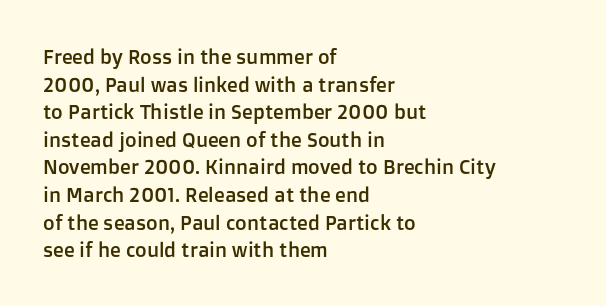
{"italic": "no", "underline": "no", "align": "left", "line_spacing": "normal", "line_spacing_ratio": 1.38, "letter_spacing": "normal", "letter_spacing_em": 0.0, "glyph_px": 20}
